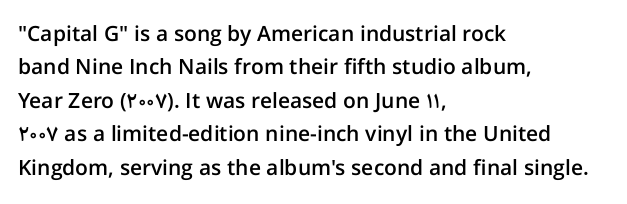
The image shows 21 px text type, upright; set left-aligned, normal line spacing (1.59x), normal letter spacing, not underlined.
